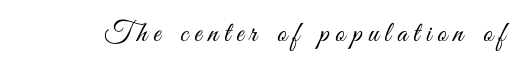
{"serif": "no", "bold": "no", "weight": "light", "width": "condensed", "stroke_contrast": "medium", "x_height": "small", "monospaced": "no", "underline": "no", "letter_spacing": "wide", "letter_spacing_em": 0.22, "glyph_px": 29}
